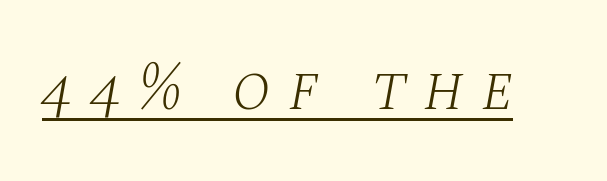
Every word sits above its own underline. In terms of letterspacing, this is a distinctly airy, spread setting. Do the characters align in a grid? No, the font is proportional. The typeface has the unassuming heft of standard copy or less. There's an unmistakable incline to the writing here. Look at the bottom of the vertical strokes: they flare into serifs here.
